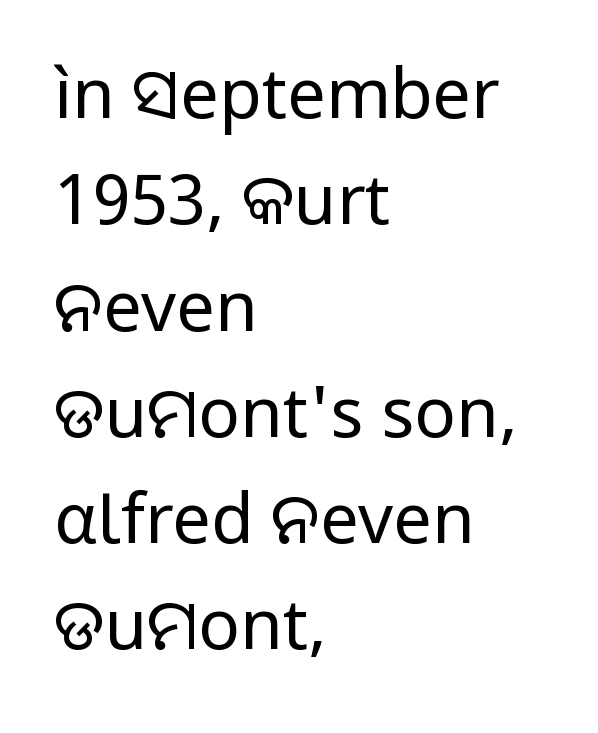
Q: Is the text bold? A: No.
Q: Is the text italic (slanted)? A: No, it is upright.
Q: Is the typeface a serif or a sans-serif typeface? A: Sans-serif.
Q: Is the text underlined? A: No.
Q: How is the paragraph aligned? A: Left-aligned.
Q: Is the spacing between letters normal or unusually wide? A: Normal.
Q: Is the spacing between lines tight, normal or loose? A: Normal.
Q: Width (condensed, normal, or wide)? A: Normal.
Q: Stroke contrast? A: Low.
Q: x-height? A: Medium.
Q: Monospaced? A: No.
